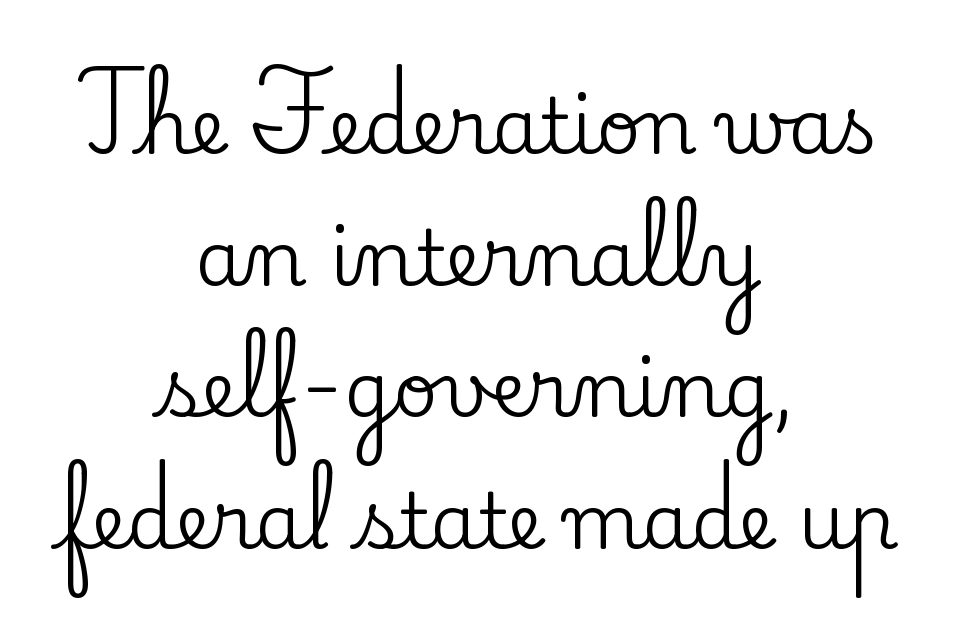
The letters stand straight up with perfectly vertical stems. Every row of glyphs is offset so its center matches the block's center. Check under the words: just untouched page. The letters sit at their default tracking, neither squeezed nor spread. The letters advance in unequal steps, a hallmark of proportional type. Stroke terminals: seriffed.
